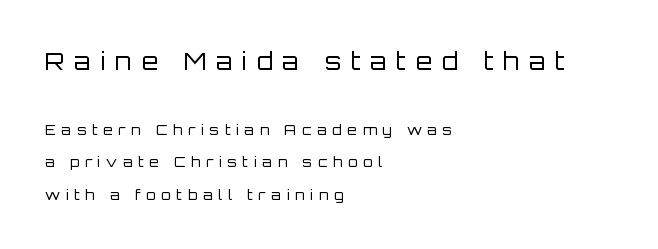
Q: Is the text bold? A: No.
Q: Is the text italic (slanted)? A: No, it is upright.
Q: Is the text underlined? A: No.
Q: How is the paragraph aligned? A: Left-aligned.
Q: Is the spacing between letters normal or unusually wide? A: Unusually wide.
Q: Is the spacing between lines tight, normal or loose? A: Loose.
Q: Which block of text is set in a larger size, the first (top) or the second (bottom)? A: The first (top) one.
